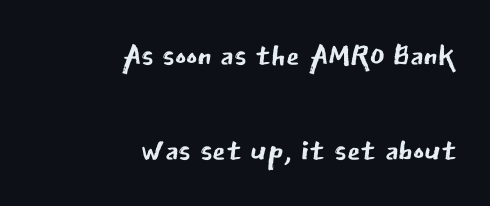
The image shows 43 px regular-weight sans-serif type, upright; set right-aligned, loose line spacing (2.22x), normal letter spacing, not underlined; low stroke contrast and a medium x-height.
